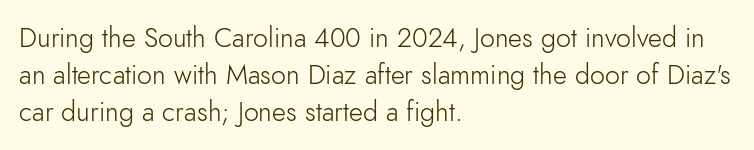
{"italic": "no", "bold": "no", "underline": "no", "align": "left", "line_spacing": "normal", "line_spacing_ratio": 1.37, "letter_spacing": "normal", "letter_spacing_em": 0.0, "glyph_px": 27}
